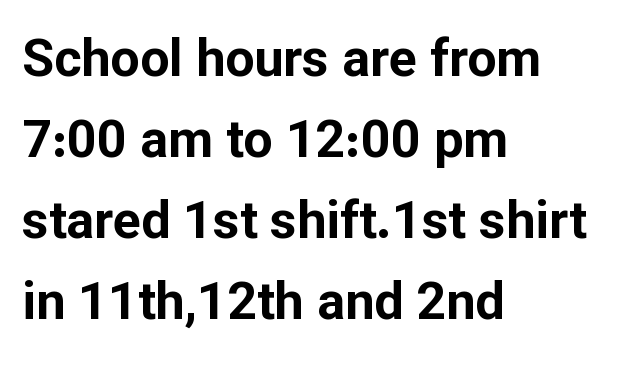
Q: Is the text bold? A: Yes.
Q: Is the text italic (slanted)? A: No, it is upright.
Q: Is the typeface a serif or a sans-serif typeface? A: Sans-serif.
Q: Is the text underlined? A: No.
Q: How is the paragraph aligned? A: Left-aligned.
Q: Is the spacing between letters normal or unusually wide? A: Normal.
Q: Is the spacing between lines tight, normal or loose? A: Normal.
Q: Width (condensed, normal, or wide)? A: Normal.
Q: Stroke contrast? A: Low.
Q: x-height? A: Medium.
Q: Monospaced? A: No.
